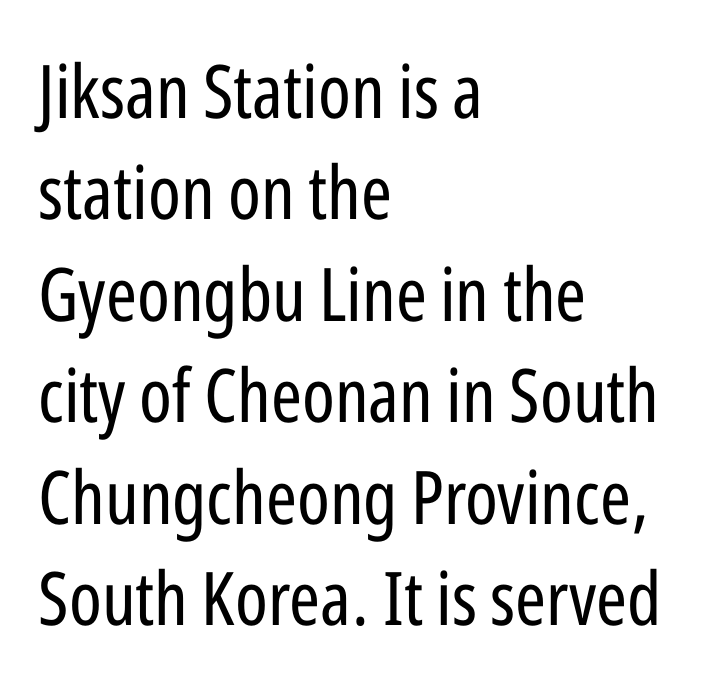
{"serif": "no", "italic": "no", "bold": "no", "weight": "regular", "width": "condensed", "stroke_contrast": "low", "x_height": "medium", "monospaced": "no", "underline": "no", "align": "left", "line_spacing": "normal", "line_spacing_ratio": 1.37, "letter_spacing": "normal", "letter_spacing_em": 0.0, "glyph_px": 74}
